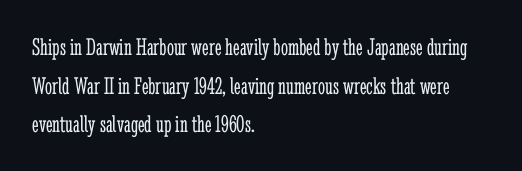
The image shows 25 px text type, upright; set left-aligned, normal line spacing (1.55x), normal letter spacing, not underlined.
